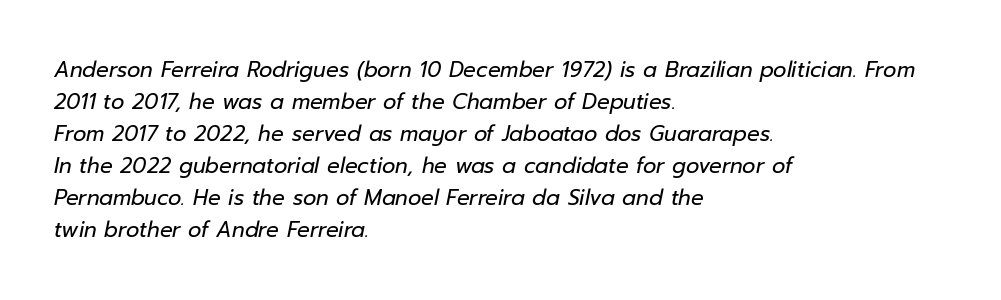
Q: Is the text bold? A: No.
Q: Is the text italic (slanted)? A: Yes, it leans right by about 12 degrees.
Q: Is the text underlined? A: No.
Q: How is the paragraph aligned? A: Left-aligned.
Q: Is the spacing between letters normal or unusually wide? A: Normal.
Q: Is the spacing between lines tight, normal or loose? A: Normal.
